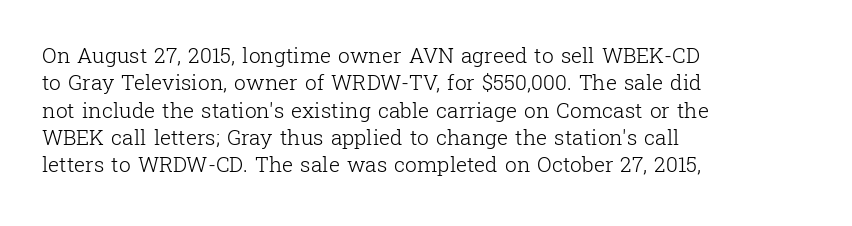
{"italic": "no", "bold": "no", "underline": "no", "align": "left", "line_spacing": "normal", "line_spacing_ratio": 1.3, "letter_spacing": "normal", "letter_spacing_em": 0.0, "glyph_px": 21}
